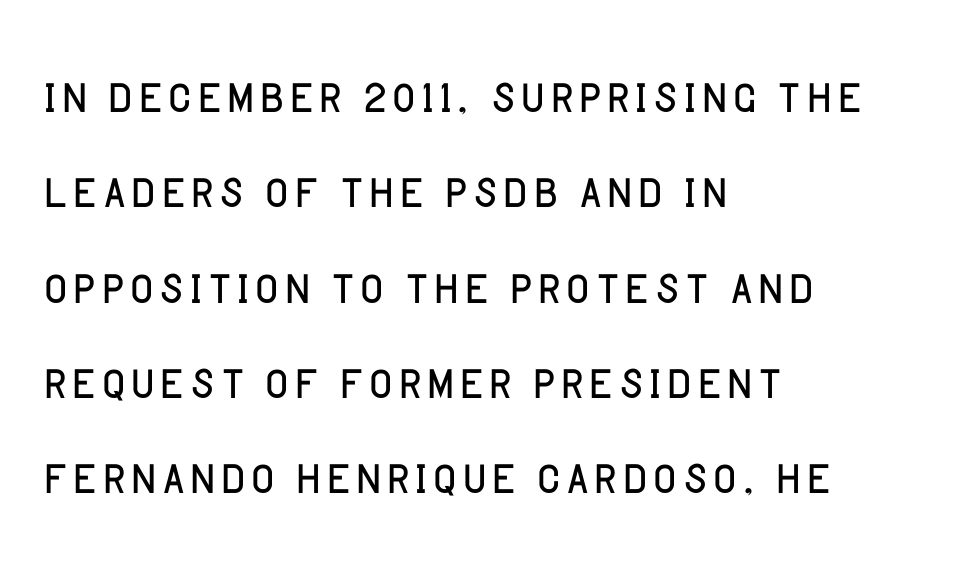
The paragraph shown leans on its left margin. The letters stand upright; this is a roman face. These glyphs show unthickened strokes, regular width or finer. The typeface chosen for these lines omits serifs. These lines are rendered in a variable-pitch font. Underlining? Definitely not there.
